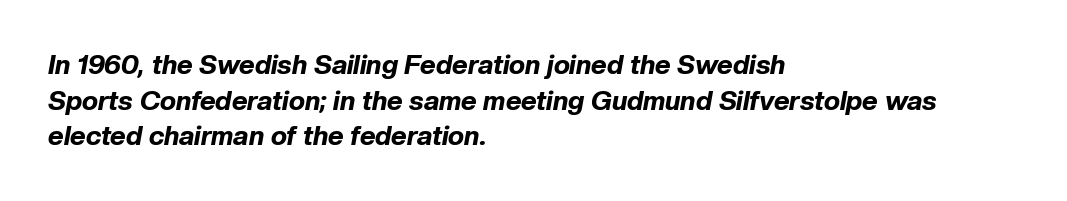
These lines sit exactly where default settings would place them. The zone under the glyphs is completely vacant. Notice how the stems are inclined rather than vertical — that's the hallmark of italics. This rendering leaves character spacing at its baseline value.
